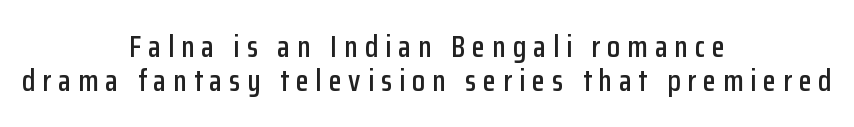
The image shows 30 px condensed sans-serif type, upright; set centered, tight line spacing (1.13x), unusually wide letter spacing (+0.23 em), not underlined; low stroke contrast and a medium x-height.
